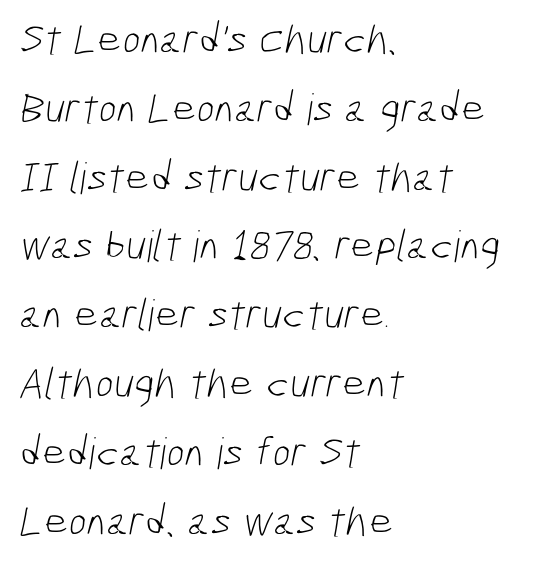
Q: Is the text bold? A: No.
Q: Is the typeface a serif or a sans-serif typeface? A: Sans-serif.
Q: Is the text underlined? A: No.
Q: How is the paragraph aligned? A: Left-aligned.
Q: Is the spacing between letters normal or unusually wide? A: Normal.
Q: Is the spacing between lines tight, normal or loose? A: Normal.
Q: Width (condensed, normal, or wide)? A: Condensed.
Q: Stroke contrast? A: Low.
Q: x-height? A: Medium.
Q: Monospaced? A: No.
